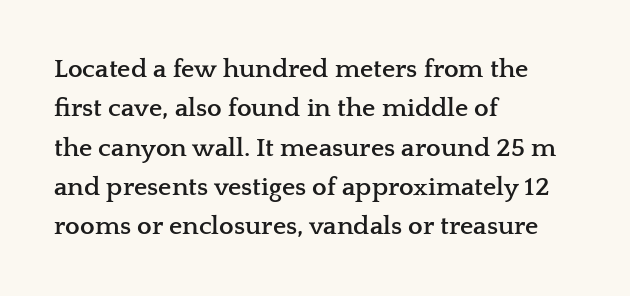
Q: Is the text bold? A: Yes.
Q: Is the text italic (slanted)? A: No, it is upright.
Q: Is the text underlined? A: No.
Q: How is the paragraph aligned? A: Left-aligned.
Q: Is the spacing between letters normal or unusually wide? A: Normal.
Q: Is the spacing between lines tight, normal or loose? A: Normal.
